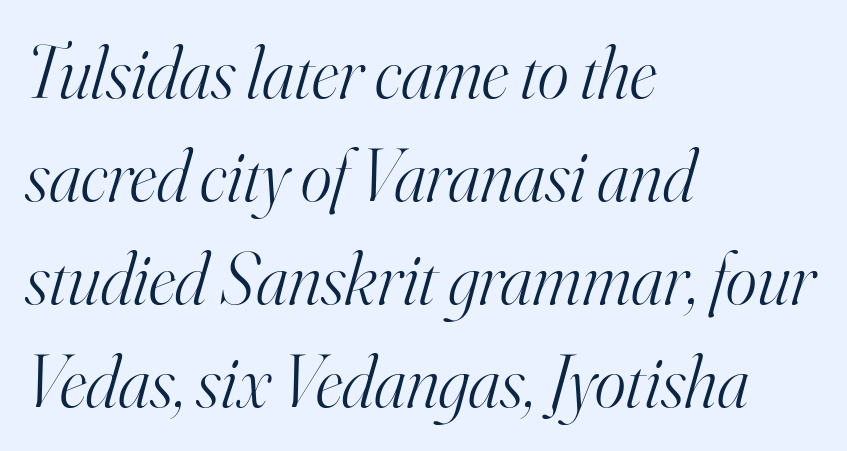
The weight would be labelled regular, book, light, or lighter still. Left-aligned paragraph, ragged on the right. The lettering tilts uniformly, giving the passage an italic look. Is this a fixed-width face? No — the glyphs have proportional, varying widths.
